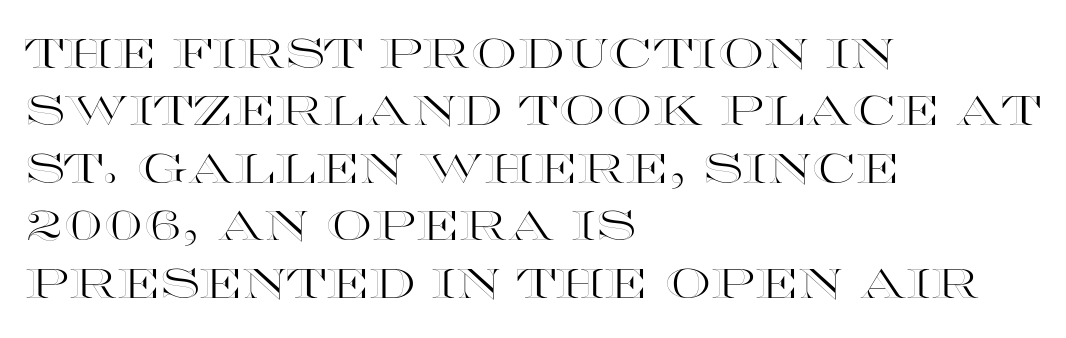
Q: Is the text italic (slanted)? A: No, it is upright.
Q: Is the text underlined? A: No.
Q: How is the paragraph aligned? A: Left-aligned.
Q: Is the spacing between letters normal or unusually wide? A: Normal.
Q: Is the spacing between lines tight, normal or loose? A: Normal.
Q: Width (condensed, normal, or wide)? A: Wide.
Q: x-height? A: Large.
Q: Monospaced? A: No.
